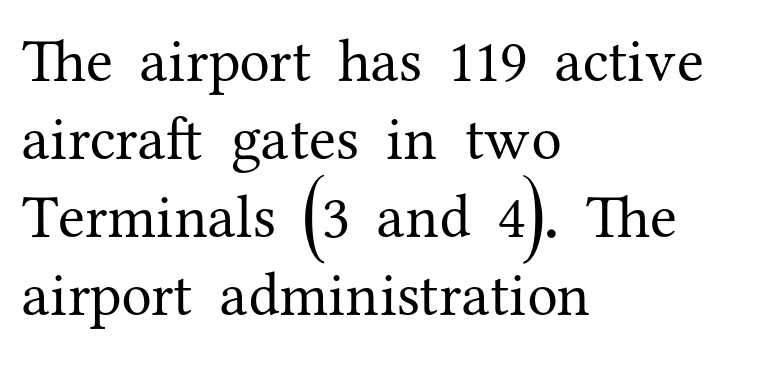
The image shows 61 px regular-weight serif type, upright; set left-aligned, normal line spacing (1.28x), normal letter spacing, not underlined; medium stroke contrast and a medium x-height.
